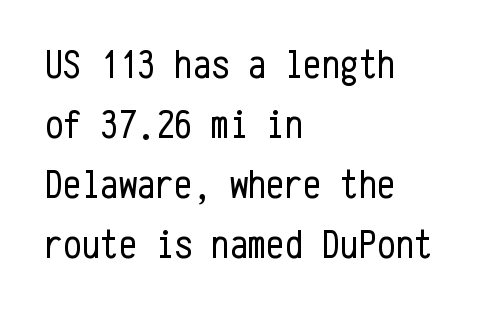
{"serif": "no", "italic": "no", "bold": "no", "weight": "regular", "width": "condensed", "stroke_contrast": "low", "x_height": "medium", "monospaced": "yes", "underline": "no", "align": "left", "line_spacing": "normal", "line_spacing_ratio": 1.46, "letter_spacing": "normal", "letter_spacing_em": 0.0, "glyph_px": 41}
